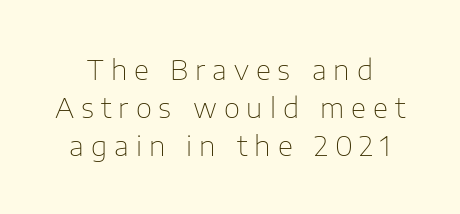
The image shows 28 px thin sans-serif type, upright; set normal line spacing (1.35x), unusually wide letter spacing (+0.25 em), not underlined; low stroke contrast and a medium x-height.
